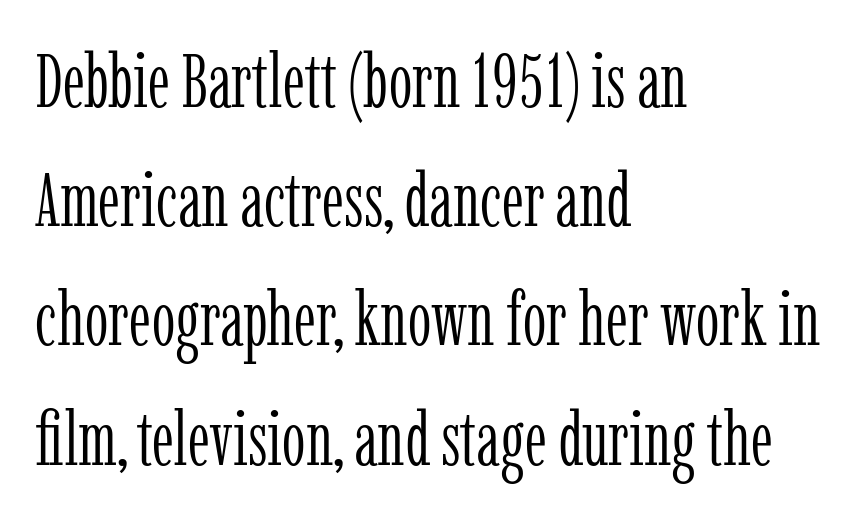
The image shows 75 px light, condensed serif type, upright; set left-aligned, normal line spacing (1.59x), normal letter spacing, not underlined; low stroke contrast and a medium x-height.
